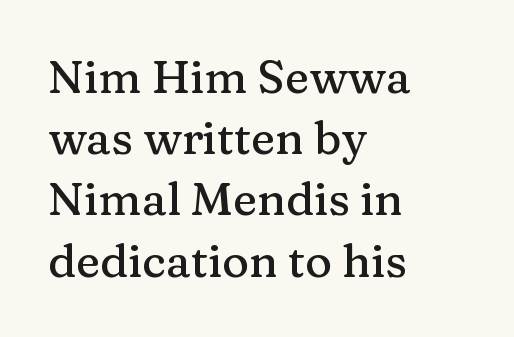
The image shows 46 px serif type, upright; set left-aligned, normal line spacing (1.33x), normal letter spacing, not underlined; medium stroke contrast and a medium x-height.
